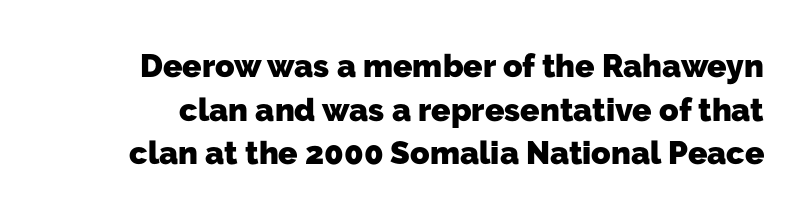
Q: Is the text bold? A: Yes.
Q: Is the typeface a serif or a sans-serif typeface? A: Sans-serif.
Q: Is the text underlined? A: No.
Q: Is the spacing between letters normal or unusually wide? A: Normal.
Q: Is the spacing between lines tight, normal or loose? A: Normal.
Q: Width (condensed, normal, or wide)? A: Normal.
Q: Stroke contrast? A: Low.
Q: x-height? A: Medium.
Q: Monospaced? A: No.
